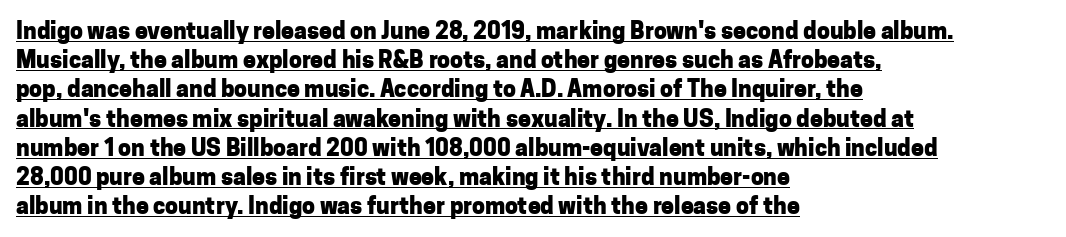
Q: Is the text bold? A: Yes.
Q: Is the text italic (slanted)? A: No, it is upright.
Q: Is the text underlined? A: Yes.
Q: How is the paragraph aligned? A: Left-aligned.
Q: Is the spacing between letters normal or unusually wide? A: Normal.
Q: Is the spacing between lines tight, normal or loose? A: Normal.
